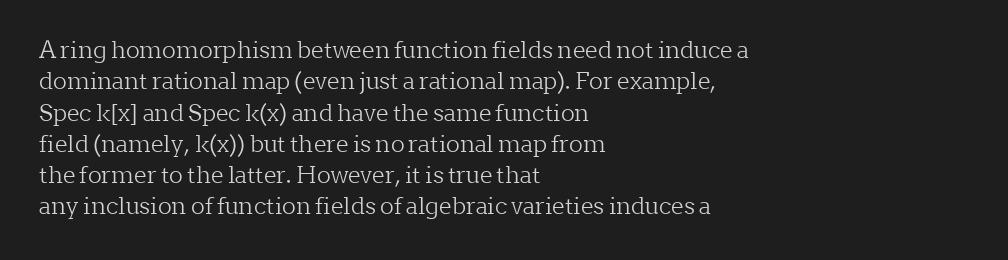
{"italic": "no", "bold": "no", "underline": "no", "align": "left", "line_spacing": "normal", "line_spacing_ratio": 1.36, "letter_spacing": "normal", "letter_spacing_em": 0.0, "glyph_px": 23}
